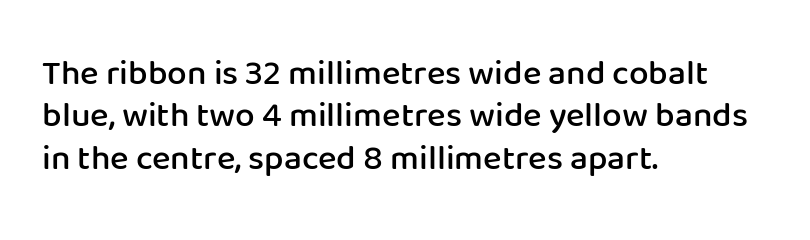
The foot of each line stays bare and open. Style check: upright. A student would call this left alignment; a typographer would say flush left, rag right. Serif or sans? Sans — the stroke terminals are bare.
